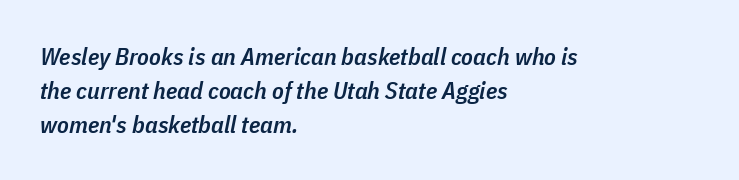
Q: Is the text bold? A: Semi-bold.
Q: Is the text italic (slanted)? A: Yes, it leans right by about 11 degrees.
Q: Is the text underlined? A: No.
Q: How is the paragraph aligned? A: Left-aligned.
Q: Is the spacing between letters normal or unusually wide? A: Normal.
Q: Is the spacing between lines tight, normal or loose? A: Normal.
